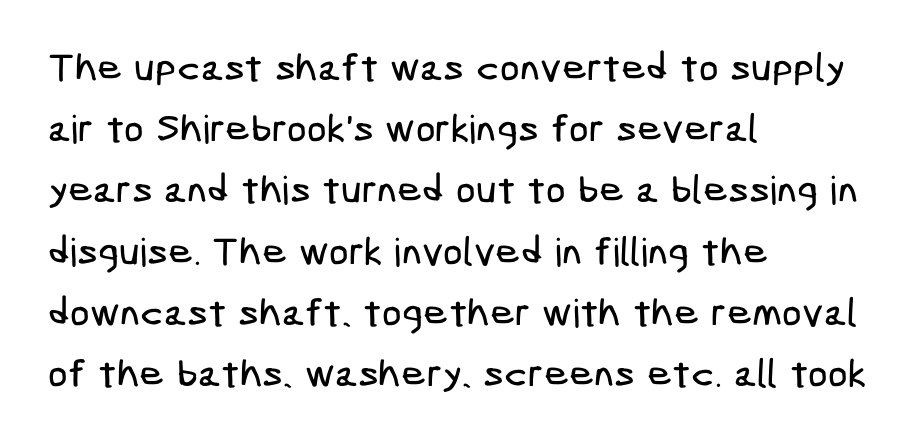
The image shows 39 px condensed sans-serif type; set left-aligned, normal line spacing (1.57x), normal letter spacing, not underlined; low stroke contrast and a medium x-height.
